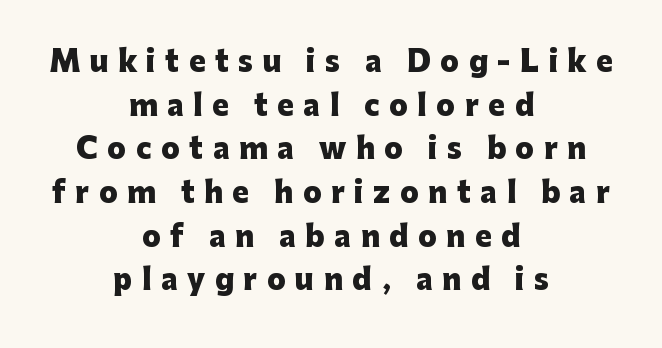
Looks like regular typesetting: each glyph gets only the width it needs. Strong, thick strokes mark this as bold type. Does the type have serifs? No, each stem ends abruptly. This rendering widens character spacing well past its baseline value. Centered paragraph, ragged on both sides.
